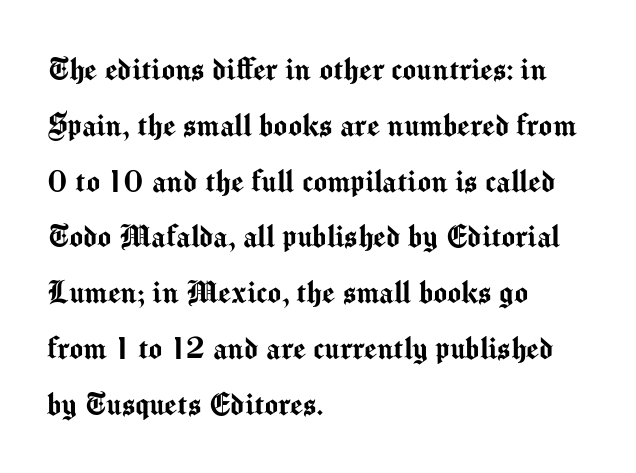
Q: Is the text italic (slanted)? A: No, it is upright.
Q: Is the typeface a serif or a sans-serif typeface? A: Sans-serif.
Q: Is the text underlined? A: No.
Q: How is the paragraph aligned? A: Left-aligned.
Q: Is the spacing between letters normal or unusually wide? A: Normal.
Q: Is the spacing between lines tight, normal or loose? A: Normal.
Q: Width (condensed, normal, or wide)? A: Normal.
Q: Stroke contrast? A: Medium.
Q: x-height? A: Medium.
Q: Monospaced? A: No.
